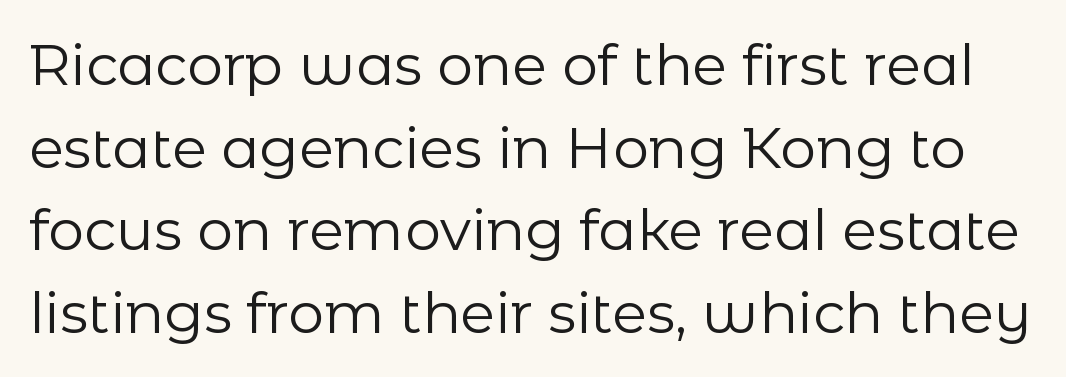
These lines sit exactly where default settings would place them. Look at the bottom of the vertical strokes: they stop flat, with no serifs. The rendering uses natural spacing where letterforms have individual widths. Underline: absent. These lines were composed using upright roman letters.
